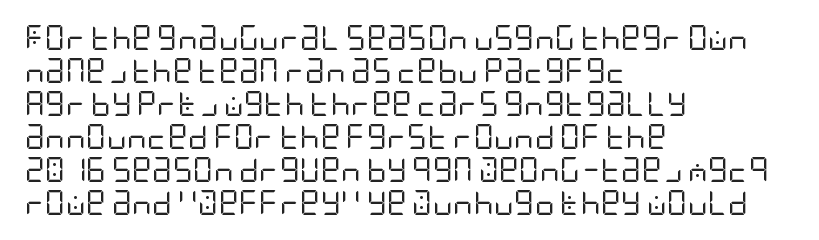
The setting favours the left margin, as ordinary paragraphs usually do. The letters stand upright; this is a roman face. Does the leading feel generous? No, just average. The passage shown has conventional tracking throughout. Each stroke keeps to a modest, everyday thickness or less.
